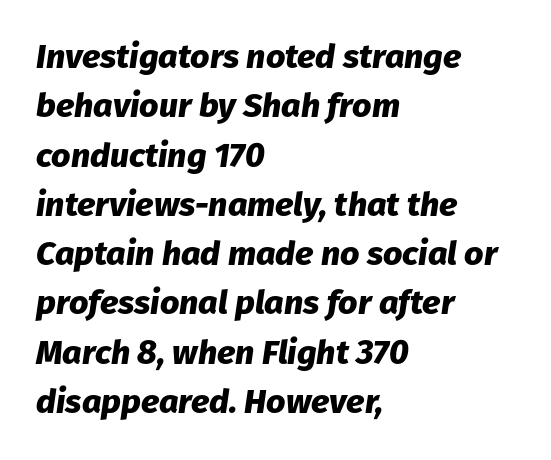
The image shows 34 px heavy type, italic (leaning right); set left-aligned, normal line spacing (1.45x), normal letter spacing, not underlined; low stroke contrast and a medium x-height.
